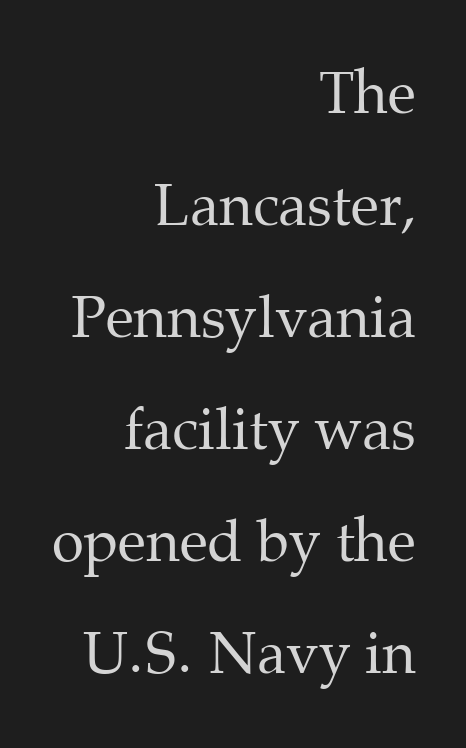
{"serif": "yes", "italic": "no", "bold": "no", "weight": "regular", "width": "normal", "stroke_contrast": "medium", "x_height": "medium", "monospaced": "no", "underline": "no", "align": "right", "line_spacing": "loose", "line_spacing_ratio": 1.93, "letter_spacing": "normal", "letter_spacing_em": 0.0, "glyph_px": 58}
